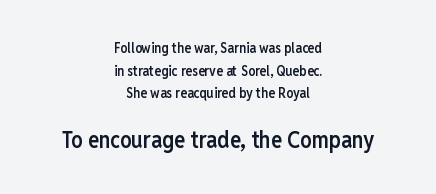
The image shows 23 px text type, upright; set centered, normal line spacing (1.61x), normal letter spacing, not underlined; the second (bottom) block is 1.64x larger.
